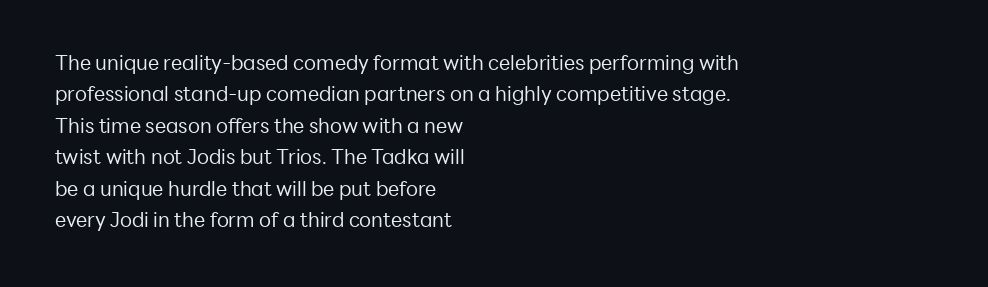
Line spacing here is normal. A typesetter would mark this as roman, not italic. The specimen omits any rule beneath the text block's lines. The rag falls on the right side of this text block. The characters are drawn with everyday or finer stroke widths.
